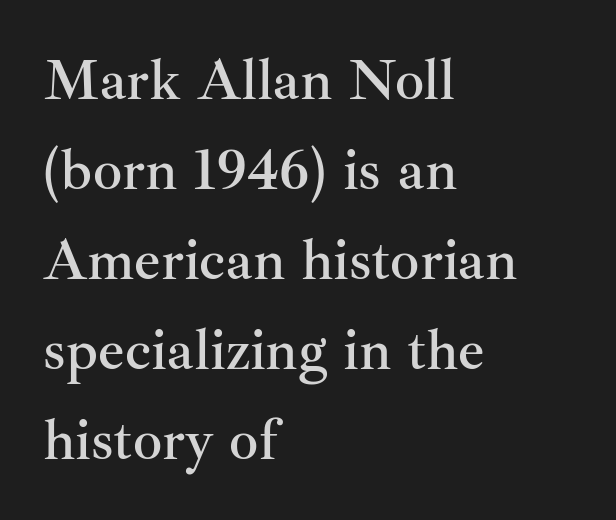
{"serif": "yes", "italic": "no", "width": "normal", "stroke_contrast": "medium", "x_height": "small", "monospaced": "no", "underline": "no", "align": "left", "line_spacing": "normal", "line_spacing_ratio": 1.55, "letter_spacing": "normal", "letter_spacing_em": 0.0, "glyph_px": 58}
